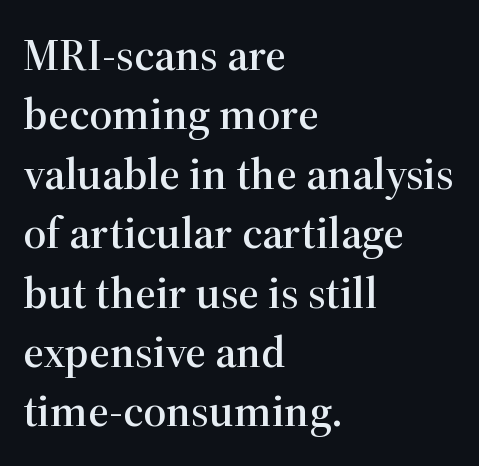
Posture: straight, roman, zero tilt. The face used here is seriffed, in the tradition of book romans. Evenly set lines give the paragraph a standard silhouette. In terms of letterspacing, this is plain default setting.
